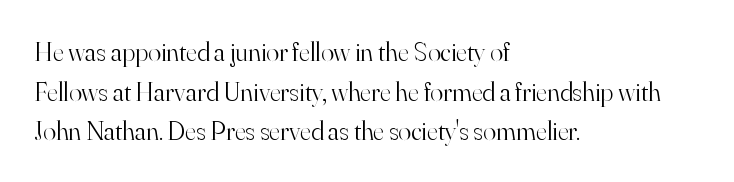
The image shows 27 px text type, upright; set left-aligned, normal line spacing (1.47x), normal letter spacing, not underlined.
